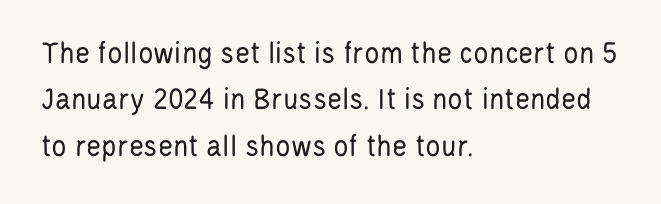
The ragged edge is on the right, which tells us the setting is flush left. Ink coverage per letter is moderate at most. The type is set solid horizontally, with unmodified tracking. Any mark beneath the type? The region is blank. Each new line begins a customary step beneath the previous one.
